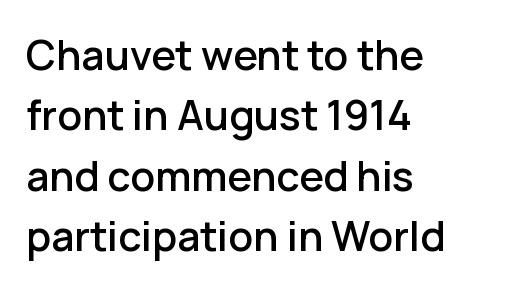
The image shows 41 px sans-serif type, upright; set left-aligned, normal line spacing (1.47x), normal letter spacing, not underlined; low stroke contrast and a medium x-height.
